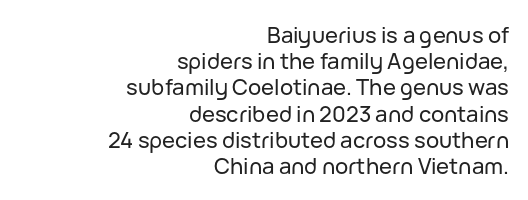
Every stem runs plumb, perpendicular to the baseline. The gap between lines stays unmarked. The letterforms sit shoulder to shoulder at normal distance. Which margin do the lines hug? The right one — the left edge is uneven.
